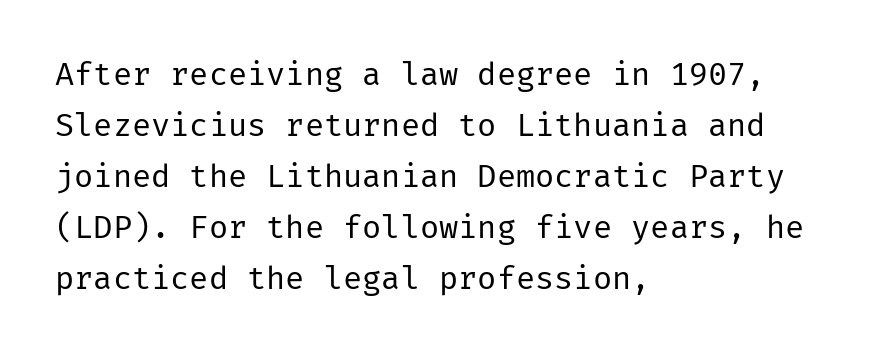
The typeface has the unassuming heft of standard copy or less. Grotesque or geometric, the face here clearly has no serifs. The rendering keeps characters at their native spacing. The typography opts for an upright posture over an oblique one. Leading: standard. The ragged edge is on the right, which tells us the setting is flush left.
